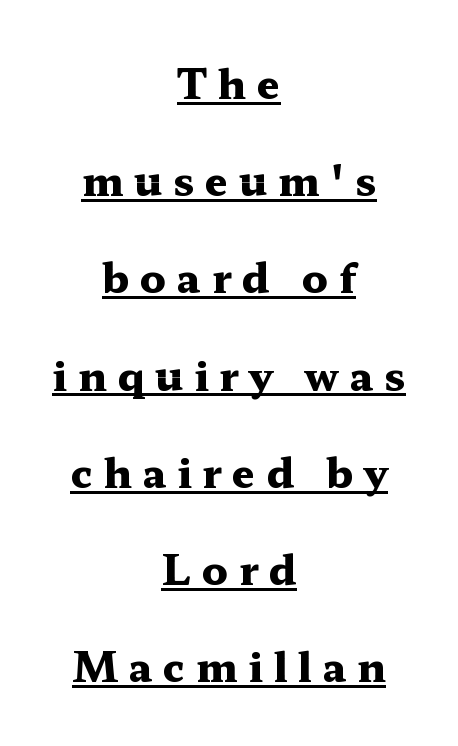
{"serif": "yes", "italic": "no", "bold": "yes", "weight": "heavy", "width": "wide", "stroke_contrast": "medium", "x_height": "medium", "monospaced": "no", "underline": "yes", "align": "center", "line_spacing": "loose", "line_spacing_ratio": 2.37, "letter_spacing": "wide", "letter_spacing_em": 0.26, "glyph_px": 41}
